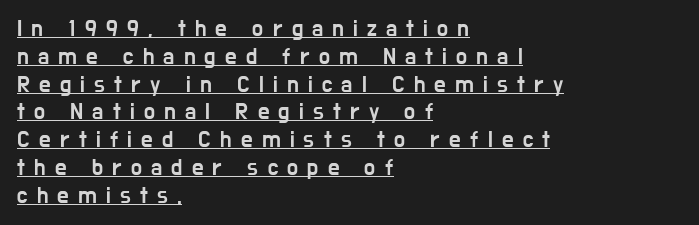
The image shows 23 px text type, upright; set left-aligned, line spacing 1.21x, unusually wide letter spacing (+0.4 em), underlined.
